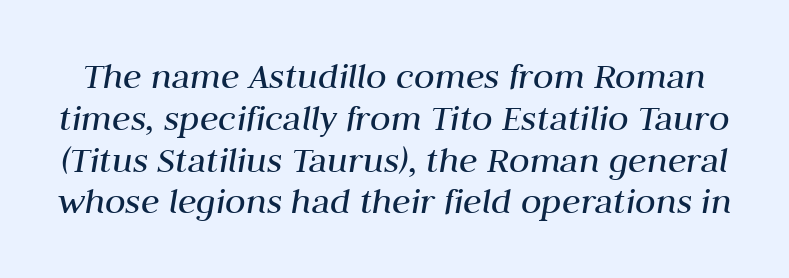
The image shows 38 px regular-weight type, italic (leaning right); set tight line spacing (1.1x), normal letter spacing, not underlined; medium stroke contrast and a medium x-height.
